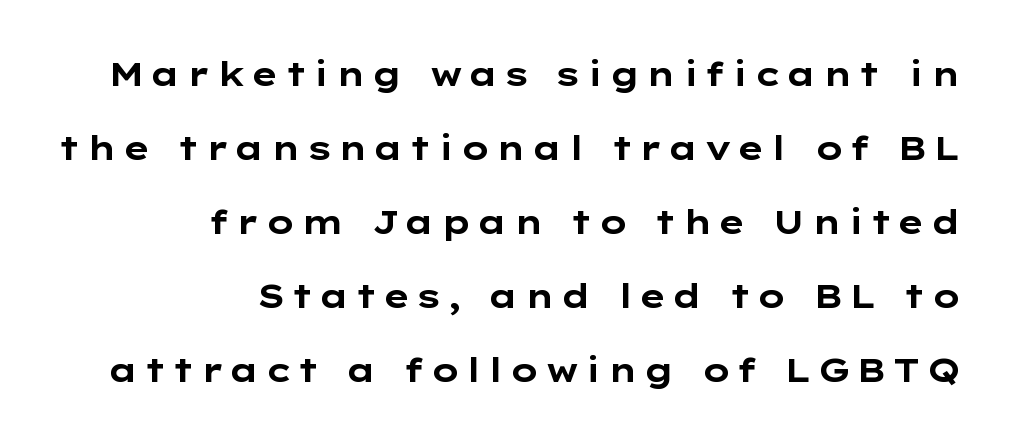
Q: Is the text bold? A: Yes.
Q: Is the text italic (slanted)? A: No, it is upright.
Q: Is the typeface a serif or a sans-serif typeface? A: Sans-serif.
Q: Is the text underlined? A: No.
Q: How is the paragraph aligned? A: Right-aligned.
Q: Is the spacing between lines tight, normal or loose? A: Loose.
Q: Width (condensed, normal, or wide)? A: Wide.
Q: Stroke contrast? A: Low.
Q: x-height? A: Medium.
Q: Monospaced? A: No.
